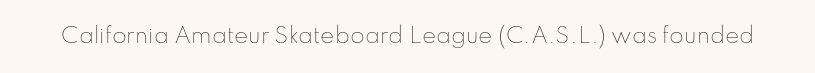
{"italic": "no", "bold": "no", "underline": "no", "letter_spacing": "normal", "letter_spacing_em": 0.0, "glyph_px": 21}
